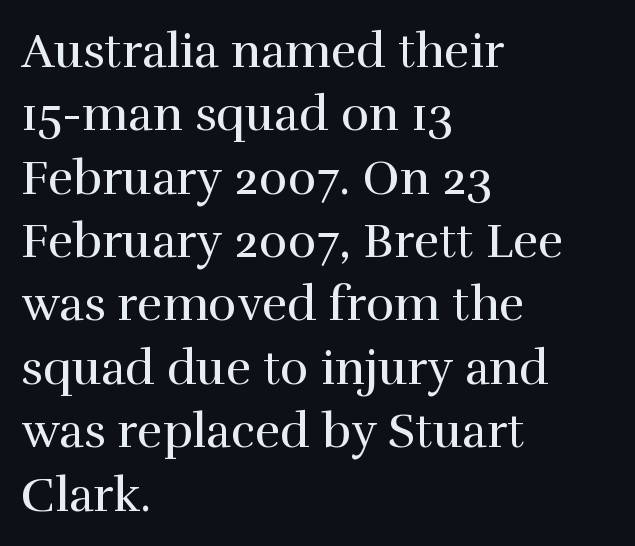
Q: Is the text bold? A: No.
Q: Is the text italic (slanted)? A: No, it is upright.
Q: Is the typeface a serif or a sans-serif typeface? A: Serif.
Q: Is the text underlined? A: No.
Q: How is the paragraph aligned? A: Left-aligned.
Q: Is the spacing between letters normal or unusually wide? A: Normal.
Q: Is the spacing between lines tight, normal or loose? A: Normal.
Q: Width (condensed, normal, or wide)? A: Normal.
Q: Stroke contrast? A: High.
Q: x-height? A: Medium.
Q: Monospaced? A: No.
